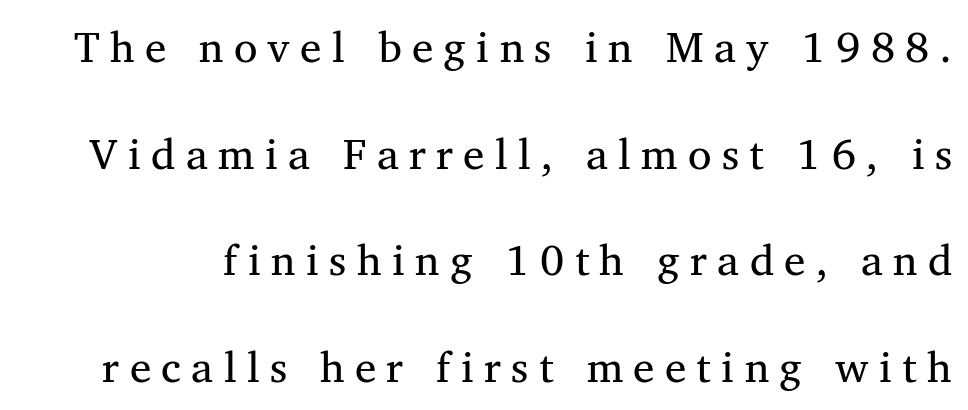
The letters stand upright; this is a roman face. Regarding leading, the lines here are spaced well apart. Someone cranked the tracking dial way up on this one. The rendering uses natural spacing where letterforms have individual widths.
